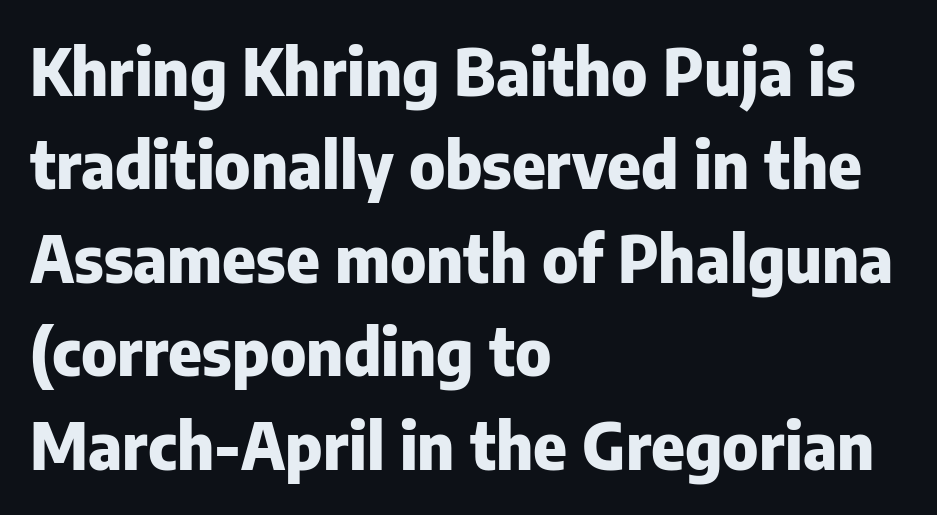
The image shows 64 px heavy sans-serif type, upright; set left-aligned, normal line spacing (1.46x), normal letter spacing, not underlined; low stroke contrast and a medium x-height.
